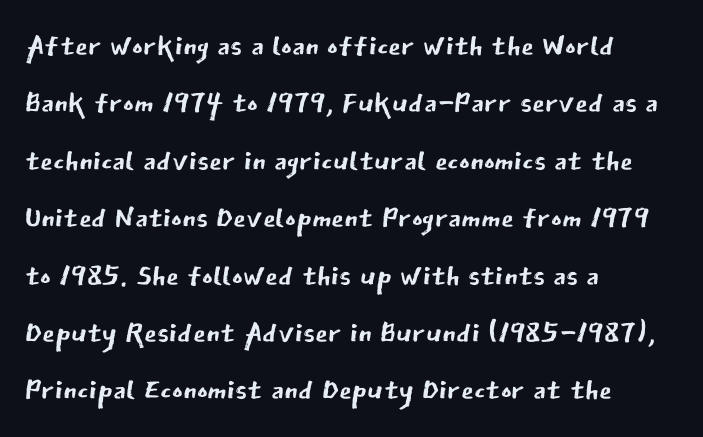
Vertical stems look standard width or narrower in stroke. The letters carry no serifs — their stems end cleanly without finishing strokes. Type without underlining. The lines are quadded left. Tracking here is standard; glyphs follow each other at the usual distance. Normally led — the rows are evenly, conventionally spaced.
